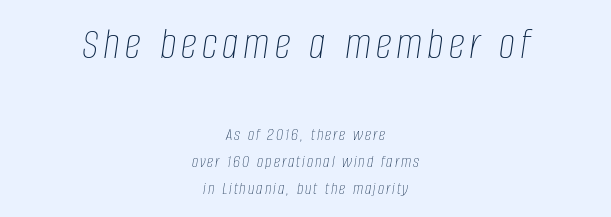
Q: Is the text bold? A: No.
Q: Is the text italic (slanted)? A: Yes, it leans right by about 8 degrees.
Q: Is the text underlined? A: No.
Q: How is the paragraph aligned? A: Centered.
Q: Is the spacing between lines tight, normal or loose? A: Normal.
Q: Which block of text is set in a larger size, the first (top) or the second (bottom)? A: The first (top) one.
Q: Width (condensed, normal, or wide)? A: Condensed.
Q: Stroke contrast? A: Low.
Q: x-height? A: Large.
Q: Monospaced? A: No.
